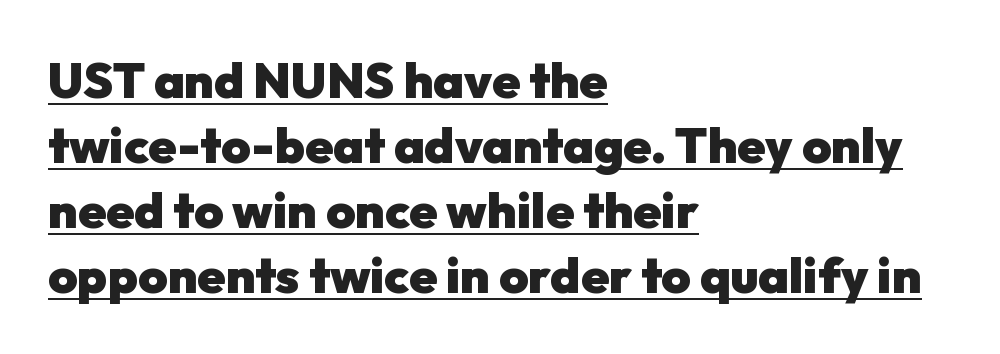
Q: Is the text bold? A: Yes.
Q: Is the text italic (slanted)? A: No, it is upright.
Q: Is the typeface a serif or a sans-serif typeface? A: Sans-serif.
Q: Is the text underlined? A: Yes.
Q: How is the paragraph aligned? A: Left-aligned.
Q: Is the spacing between letters normal or unusually wide? A: Normal.
Q: Is the spacing between lines tight, normal or loose? A: Normal.
Q: Width (condensed, normal, or wide)? A: Normal.
Q: Stroke contrast? A: Low.
Q: x-height? A: Medium.
Q: Monospaced? A: No.
